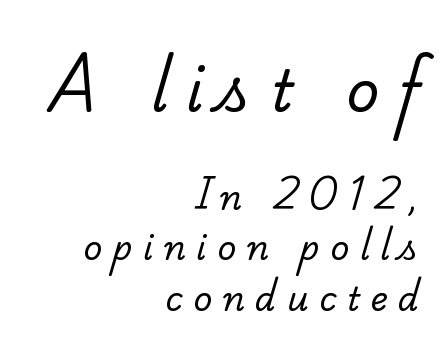
Nobody drew a line under any word here. Is this a fixed-width face? No — the glyphs have proportional, varying widths. The text block is weighted toward the right margin, trailing off unevenly leftward. No letter is thick-stroked: the sample isn't bold. Interline gaps are of average width in this sample.
